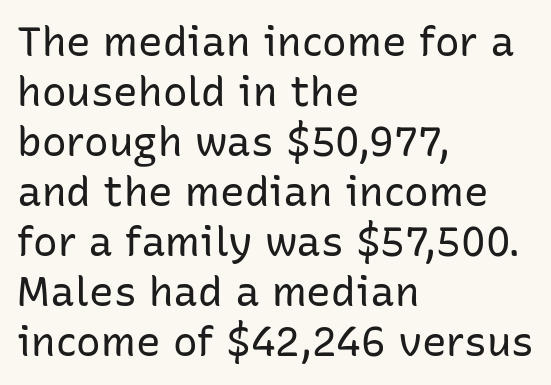
Q: Is the text bold? A: No.
Q: Is the text italic (slanted)? A: No, it is upright.
Q: Is the typeface a serif or a sans-serif typeface? A: Sans-serif.
Q: Is the text underlined? A: No.
Q: How is the paragraph aligned? A: Left-aligned.
Q: Is the spacing between letters normal or unusually wide? A: Normal.
Q: Width (condensed, normal, or wide)? A: Normal.
Q: Stroke contrast? A: Low.
Q: x-height? A: Medium.
Q: Monospaced? A: No.
